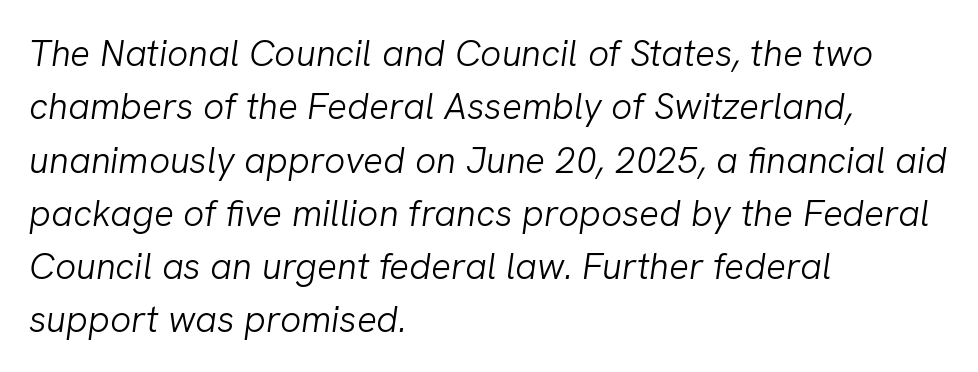
Q: Is the text bold? A: No.
Q: Is the text italic (slanted)? A: Yes, it leans right by about 8 degrees.
Q: Is the text underlined? A: No.
Q: How is the paragraph aligned? A: Left-aligned.
Q: Is the spacing between letters normal or unusually wide? A: Normal.
Q: Is the spacing between lines tight, normal or loose? A: Normal.
Q: Width (condensed, normal, or wide)? A: Normal.
Q: Stroke contrast? A: Low.
Q: x-height? A: Medium.
Q: Monospaced? A: No.
